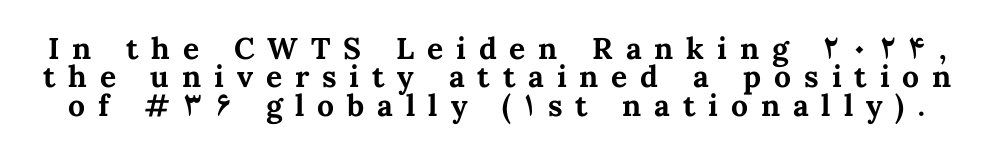
The image shows 30 px bold type, upright; set tight line spacing (0.95x), unusually wide letter spacing (+0.43 em), not underlined; medium stroke contrast and a medium x-height.
